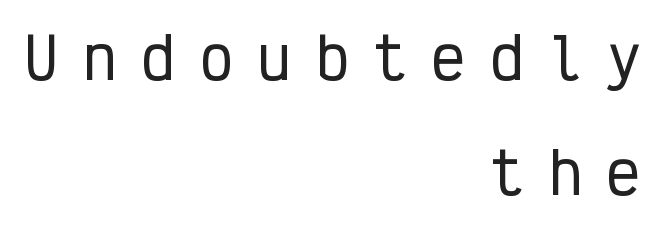
Q: Is the text italic (slanted)? A: No, it is upright.
Q: Is the typeface a serif or a sans-serif typeface? A: Sans-serif.
Q: Is the text underlined? A: No.
Q: How is the paragraph aligned? A: Right-aligned.
Q: Is the spacing between letters normal or unusually wide? A: Unusually wide.
Q: Is the spacing between lines tight, normal or loose? A: Loose.
Q: Width (condensed, normal, or wide)? A: Condensed.
Q: Stroke contrast? A: Low.
Q: x-height? A: Medium.
Q: Monospaced? A: Yes.
